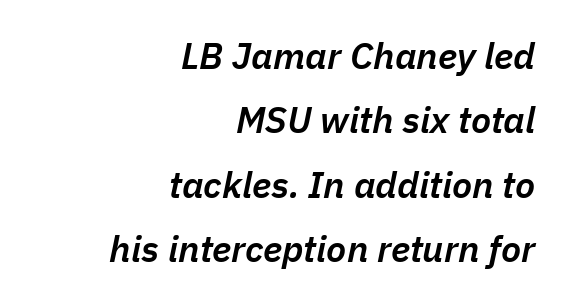
The image shows 37 px semibold type, italic (leaning right); set right-aligned, line spacing 1.74x, normal letter spacing, not underlined; low stroke contrast and a medium x-height.
